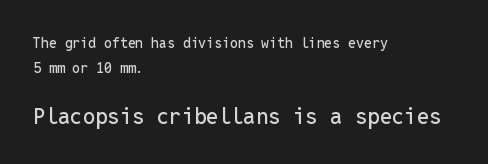
{"italic": "no", "underline": "no", "align": "left", "line_spacing_ratio": 1.8, "letter_spacing": "normal", "letter_spacing_em": 0.0, "larger_block": "second", "size_ratio": 1.57, "glyph_px": 22}
